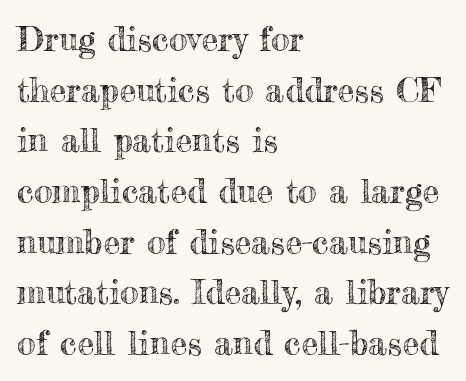
Q: Is the text italic (slanted)? A: No, it is upright.
Q: Is the text underlined? A: No.
Q: How is the paragraph aligned? A: Left-aligned.
Q: Is the spacing between letters normal or unusually wide? A: Normal.
Q: Is the spacing between lines tight, normal or loose? A: Normal.
Q: Width (condensed, normal, or wide)? A: Normal.
Q: x-height? A: Small.
Q: Monospaced? A: No.
